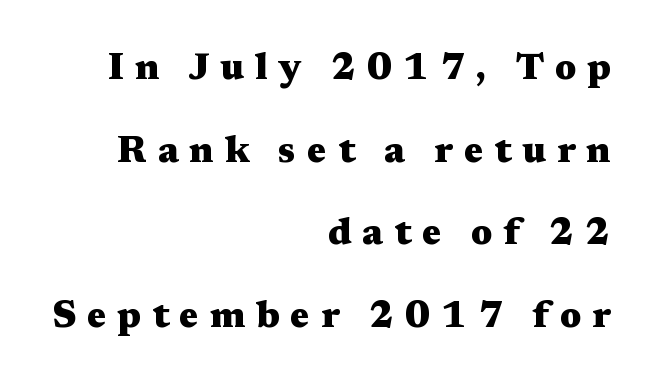
The image shows 37 px heavy, wide serif type, upright; set right-aligned, loose line spacing (2.23x), unusually wide letter spacing (+0.29 em), not underlined; medium stroke contrast and a medium x-height.
